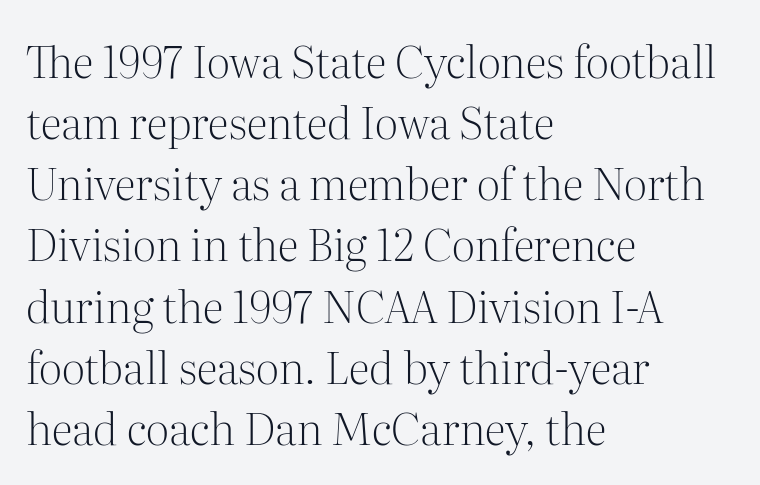
Between one letter and the next there's only the usual sliver of space. Regarding serifs, this sample has them. One glance says typical: line gaps are just what's usual. This rendering features lettering with no underline.
